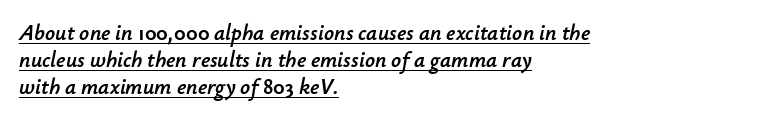
The image shows 22 px text type, italic (leaning right); set left-aligned, line spacing 1.23x, normal letter spacing, underlined.
